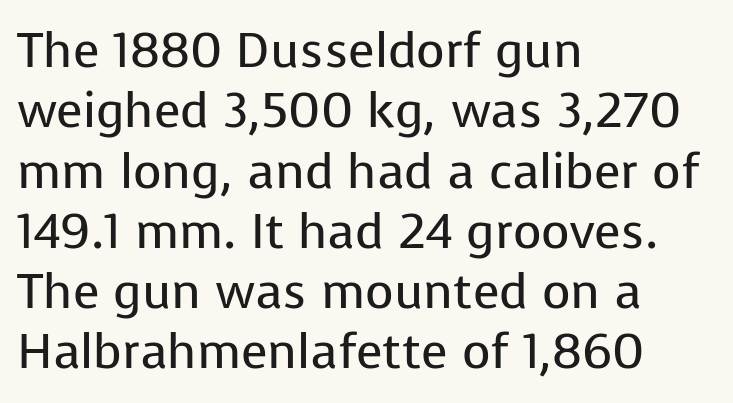
The image shows 49 px regular-weight sans-serif type, upright; set left-aligned, line spacing 1.23x, normal letter spacing, not underlined; low stroke contrast and a medium x-height.
